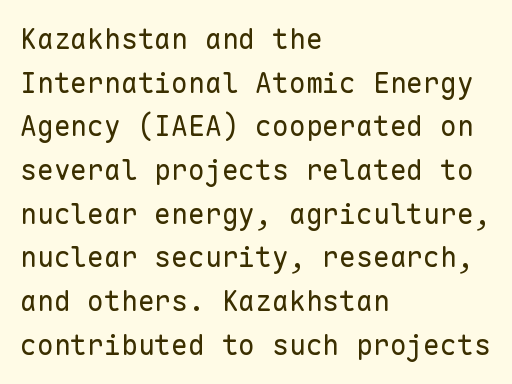
Q: Is the text bold? A: No.
Q: Is the text italic (slanted)? A: No, it is upright.
Q: Is the typeface a serif or a sans-serif typeface? A: Sans-serif.
Q: Is the text underlined? A: No.
Q: How is the paragraph aligned? A: Left-aligned.
Q: Is the spacing between letters normal or unusually wide? A: Normal.
Q: Is the spacing between lines tight, normal or loose? A: Normal.
Q: Width (condensed, normal, or wide)? A: Normal.
Q: Stroke contrast? A: Low.
Q: x-height? A: Medium.
Q: Monospaced? A: Yes.
